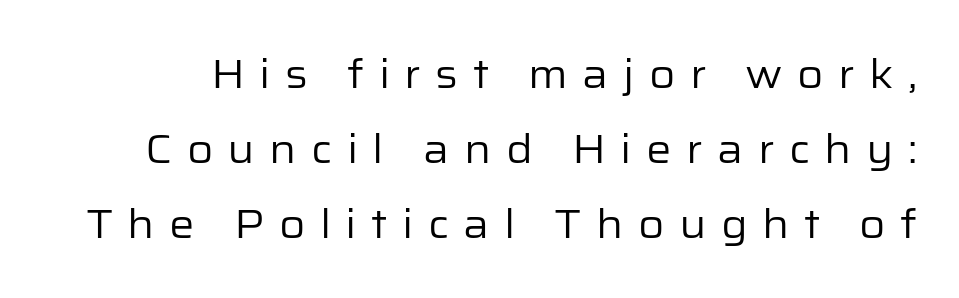
The image shows 40 px regular-weight sans-serif type, upright; set line spacing 1.87x, unusually wide letter spacing (+0.36 em), not underlined; low stroke contrast and a medium x-height.
